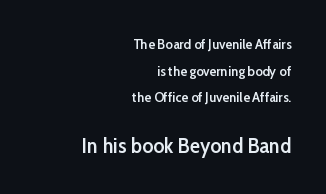
Q: Is the text bold? A: Semi-bold.
Q: Is the text italic (slanted)? A: No, it is upright.
Q: Is the text underlined? A: No.
Q: How is the paragraph aligned? A: Right-aligned.
Q: Is the spacing between letters normal or unusually wide? A: Normal.
Q: Is the spacing between lines tight, normal or loose? A: Loose.
Q: Which block of text is set in a larger size, the first (top) or the second (bottom)? A: The second (bottom) one.
